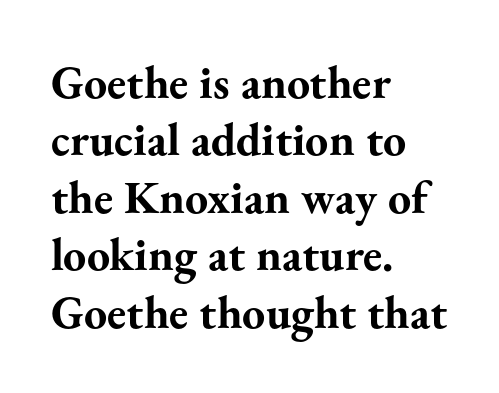
The face used here is seriffed, in the tradition of book romans. The typesetting leans heavy: a genuine bold. Characters follow at the spacing the type designer built in. Proportional: the letters do not fall into vertical columns. Regarding leading, the lines here are spaced in the standard way.
